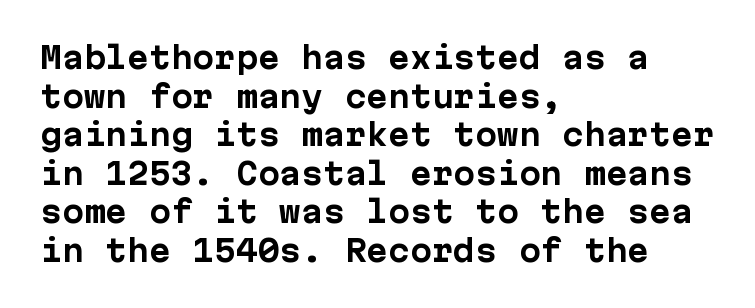
{"serif": "no", "italic": "no", "bold": "yes", "weight": "bold", "width": "normal", "stroke_contrast": "low", "x_height": "medium", "monospaced": "yes", "underline": "no", "align": "left", "line_spacing": "normal", "line_spacing_ratio": 1.33, "letter_spacing": "normal", "letter_spacing_em": 0.0, "glyph_px": 29}
